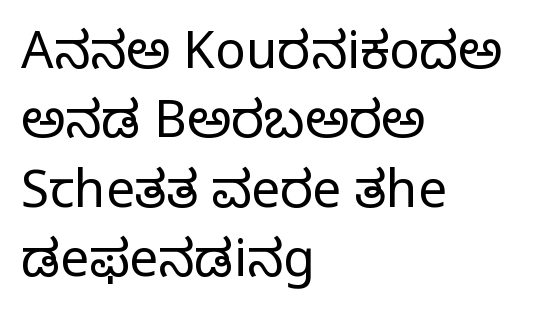
{"serif": "yes", "italic": "no", "bold": "no", "weight": "regular", "width": "normal", "stroke_contrast": "low", "x_height": "large", "monospaced": "no", "underline": "no", "align": "left", "line_spacing": "normal", "line_spacing_ratio": 1.36, "letter_spacing": "normal", "letter_spacing_em": 0.0, "glyph_px": 51}
